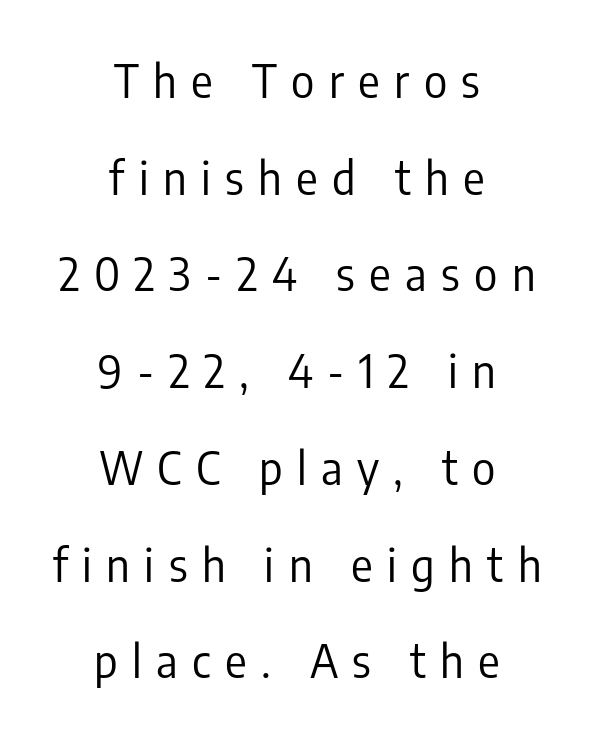
Vertical spacing — loose. Stroke terminals: plain, sans-serif. Is this a heavy cut? Hardly; it is regular or lighter. The zone under the glyphs is completely vacant.
